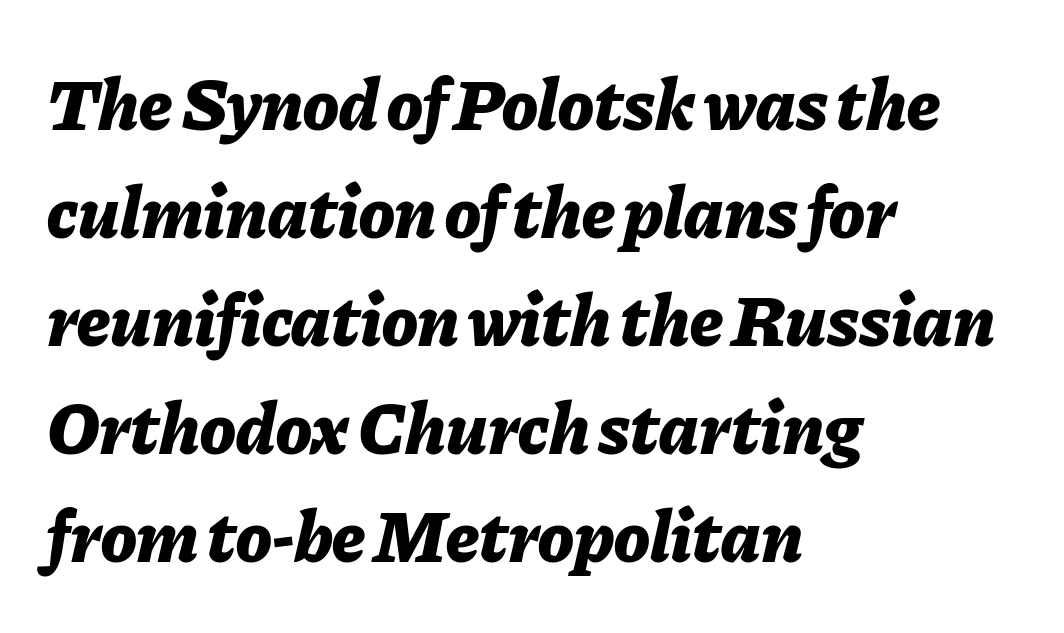
The face used here is rendered with its standard letterfit. Quick note: italic. Bold? Absolutely — the strokes are thick and heavy. Each new line begins a customary step beneath the previous one. Is the block centered? No — it sits flush against the left margin. Descender tails drop into unmarked territory.
